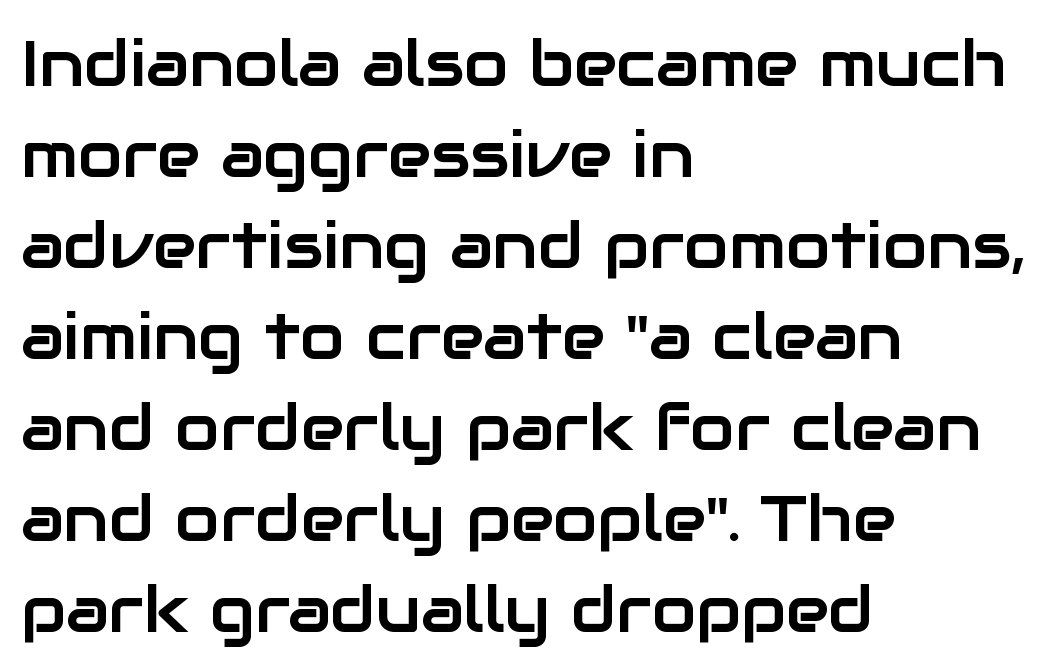
Spacing verdict: proportional, widths tailored to each character. You can tell it's not italic because the verticals are truly vertical. The passage is arranged the way most books set body copy — flush left. The characters display no serif detailing; their extremities are plain. A typesetter would call this zero additional tracking. Only glyphs here, with clear space below each row.
